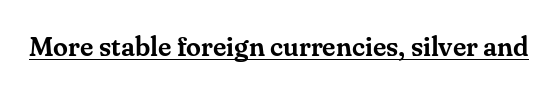
In terms of letterspacing, this is plain default setting. Ascenders rise straight up at ninety degrees. Underline: present.
